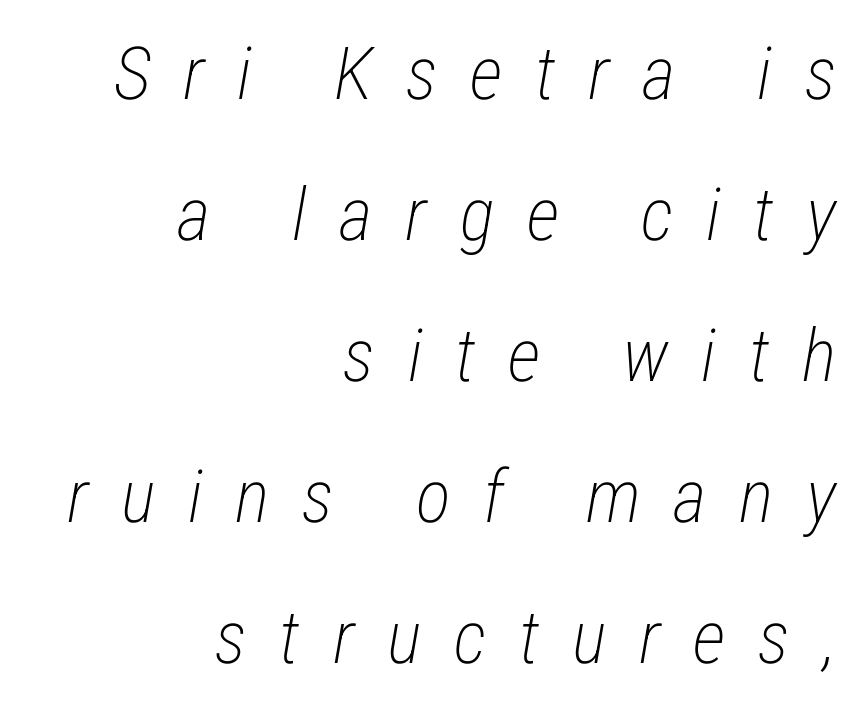
Q: Is the text bold? A: No.
Q: Is the text italic (slanted)? A: Yes, it leans right by about 12 degrees.
Q: Is the text underlined? A: No.
Q: How is the paragraph aligned? A: Right-aligned.
Q: Is the spacing between letters normal or unusually wide? A: Unusually wide.
Q: Is the spacing between lines tight, normal or loose? A: Loose.
Q: Width (condensed, normal, or wide)? A: Condensed.
Q: Stroke contrast? A: Low.
Q: x-height? A: Medium.
Q: Monospaced? A: No.
